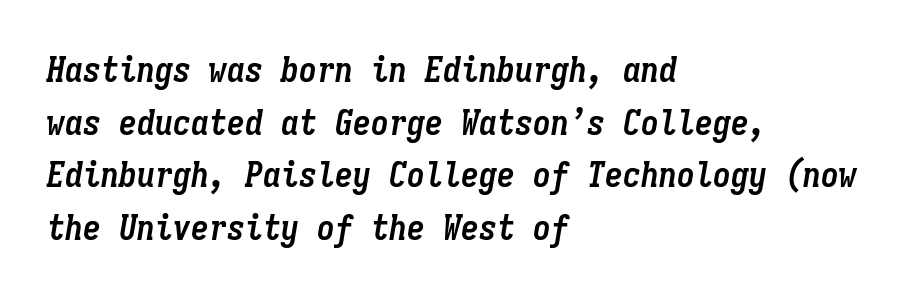
{"italic": "yes", "lean": "right", "slant_degrees": 9, "bold": "yes", "weight": "semibold", "width": "condensed", "stroke_contrast": "low", "x_height": "medium", "monospaced": "yes", "underline": "no", "align": "left", "line_spacing": "normal", "line_spacing_ratio": 1.46, "letter_spacing": "normal", "letter_spacing_em": 0.0, "glyph_px": 36}
